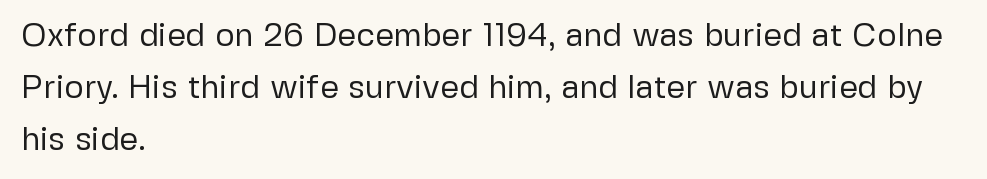
Anything drawn beneath the words? Only blank space. Caption: multi-line text, flush left, ragged right. Is this a fixed-width face? No — the glyphs have proportional, varying widths. The passage shown stacks its lines at a standard gap. Italic: no, the glyphs are upright roman.
